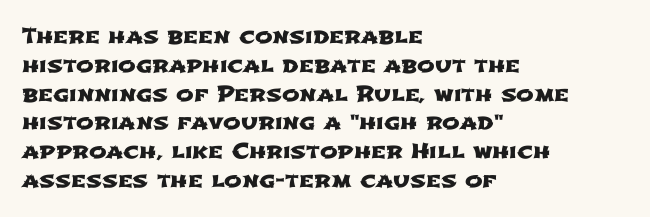
Q: Is the text underlined? A: No.
Q: How is the paragraph aligned? A: Left-aligned.
Q: Is the spacing between letters normal or unusually wide? A: Normal.
Q: Is the spacing between lines tight, normal or loose? A: Normal.
